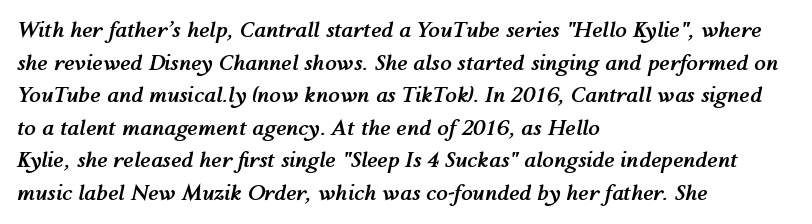
Q: Is the text bold? A: Yes.
Q: Is the text italic (slanted)? A: Yes, it leans right by about 12 degrees.
Q: Is the text underlined? A: No.
Q: How is the paragraph aligned? A: Left-aligned.
Q: Is the spacing between letters normal or unusually wide? A: Normal.
Q: Is the spacing between lines tight, normal or loose? A: Normal.
